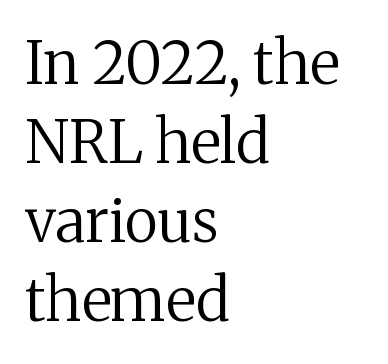
{"serif": "yes", "italic": "no", "bold": "no", "weight": "regular", "width": "normal", "stroke_contrast": "medium", "x_height": "medium", "monospaced": "no", "underline": "no", "align": "left", "line_spacing": "normal", "line_spacing_ratio": 1.34, "letter_spacing": "normal", "letter_spacing_em": 0.0, "glyph_px": 59}
